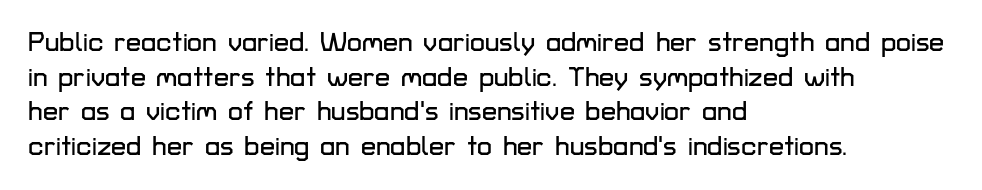
Q: Is the text italic (slanted)? A: No, it is upright.
Q: Is the text underlined? A: No.
Q: How is the paragraph aligned? A: Left-aligned.
Q: Is the spacing between letters normal or unusually wide? A: Normal.
Q: Is the spacing between lines tight, normal or loose? A: Normal.
